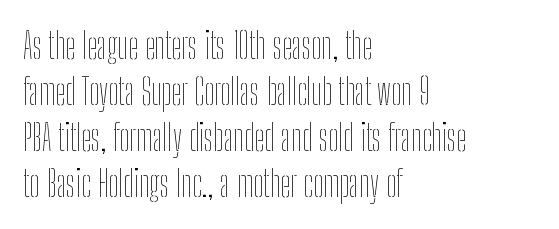
The image shows 36 px thin, condensed type, upright; set left-aligned, normal line spacing (1.28x), normal letter spacing, not underlined; low stroke contrast and a medium x-height.
